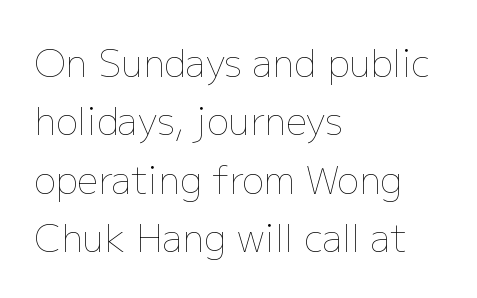
The image shows 37 px thin type, upright; set left-aligned, normal line spacing (1.58x), normal letter spacing, not underlined; low stroke contrast and a medium x-height.
